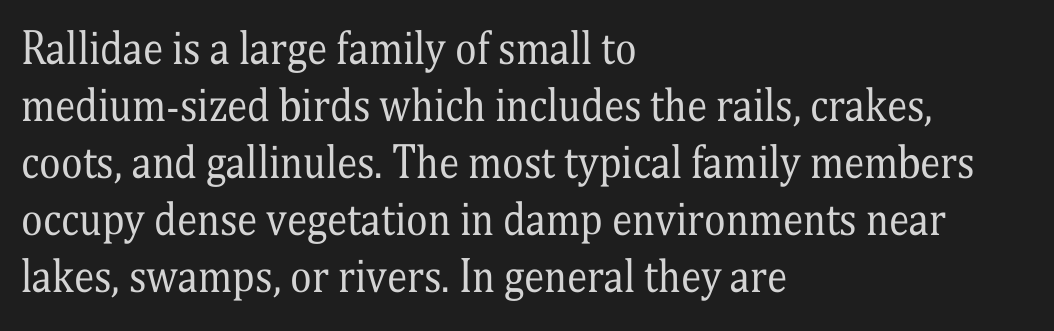
Reading down the block, your eye returns to a fixed left position each line. Whoever set this chose a conventional vertical rhythm. The specimen reads as upright at a glance. Nothing heavy about these letters — not bold at all. Nothing unusual about the tracking: characters are spaced as the font intends.
